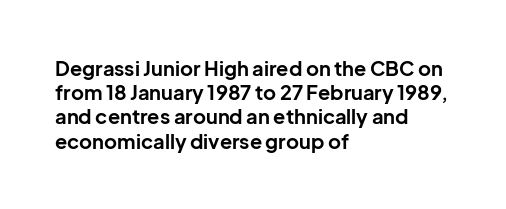
The image shows 20 px bold type, upright; set left-aligned, line spacing 1.21x, normal letter spacing, not underlined.
